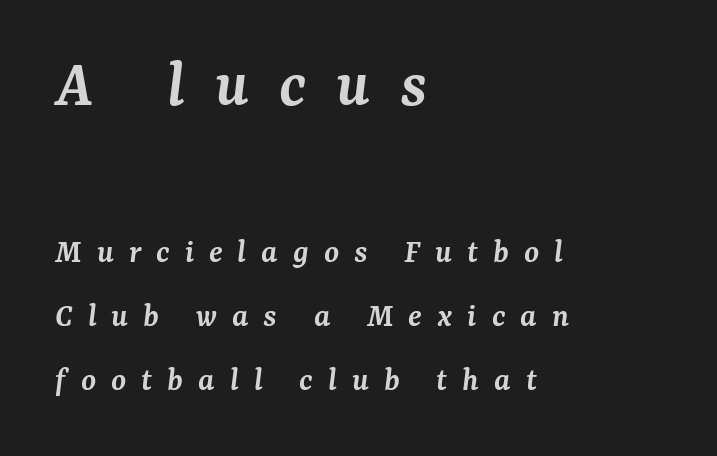
{"serif": "yes", "italic": "yes", "lean": "right", "slant_degrees": 7, "bold": "semi", "weight": "semibold", "width": "normal", "stroke_contrast": "medium", "x_height": "medium", "monospaced": "no", "underline": "no", "align": "left", "line_spacing_ratio": 1.88, "letter_spacing": "wide", "letter_spacing_em": 0.44, "larger_block": "first", "size_ratio": 2.0, "glyph_px": 68}
